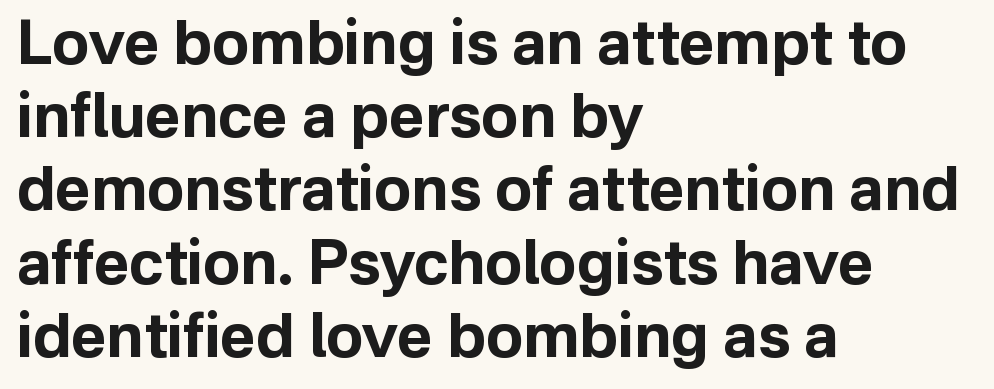
{"serif": "no", "italic": "no", "bold": "yes", "weight": "bold", "width": "normal", "stroke_contrast": "low", "x_height": "medium", "monospaced": "no", "underline": "no", "align": "left", "line_spacing_ratio": 1.2, "letter_spacing": "normal", "letter_spacing_em": 0.0, "glyph_px": 61}
